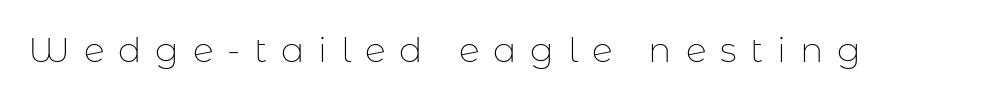
{"serif": "no", "italic": "no", "bold": "no", "weight": "thin", "width": "normal", "stroke_contrast": "low", "x_height": "medium", "monospaced": "no", "underline": "no", "letter_spacing": "wide", "letter_spacing_em": 0.39, "glyph_px": 35}
